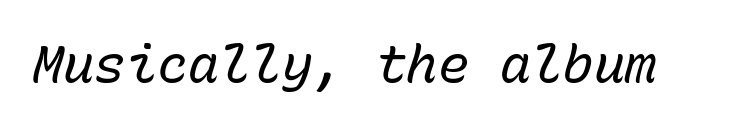
The glyphs are unaccompanied by any horizontal stroke below them. Standard letterfit; no display-style spreading of the glyphs. Think standard paragraph weight, or any step lighter than that. Quick note: italic.
